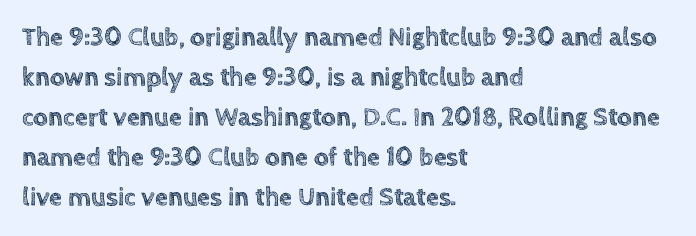
Descender tails drop into unmarked territory. Each word holds together tightly as a unit, with standard inter-letter gaps. Style check: upright. A student would call this left alignment; a typographer would say flush left, rag right. If you measured baseline to baseline, you'd find a middling distance.
